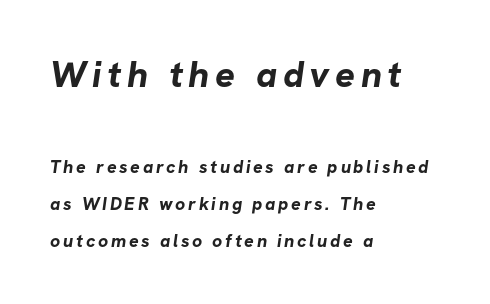
{"serif": "no", "bold": "yes", "weight": "bold", "width": "normal", "stroke_contrast": "low", "x_height": "medium", "monospaced": "no", "underline": "no", "align": "left", "line_spacing": "loose", "line_spacing_ratio": 2.05, "larger_block": "first", "size_ratio": 2.06, "glyph_px": 37}
